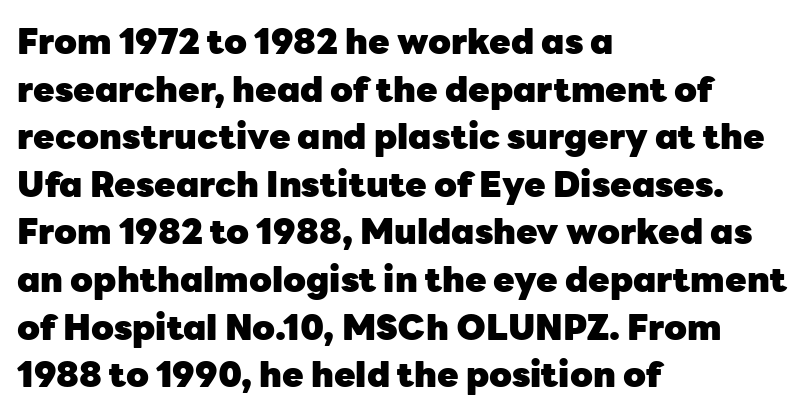
The image shows 35 px heavy sans-serif type, upright; set left-aligned, normal line spacing (1.36x), normal letter spacing, not underlined; low stroke contrast and a medium x-height.
